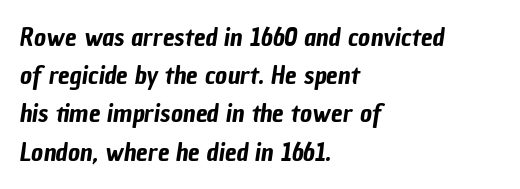
The image shows 26 px text type; set left-aligned, normal line spacing (1.47x), normal letter spacing, not underlined.
